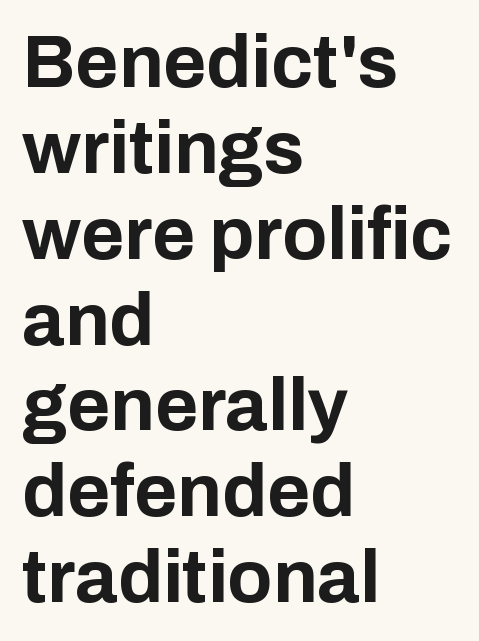
{"serif": "no", "italic": "no", "bold": "yes", "weight": "bold", "width": "normal", "stroke_contrast": "low", "x_height": "medium", "monospaced": "no", "underline": "no", "align": "left", "line_spacing_ratio": 1.16, "letter_spacing": "normal", "letter_spacing_em": 0.0, "glyph_px": 74}
